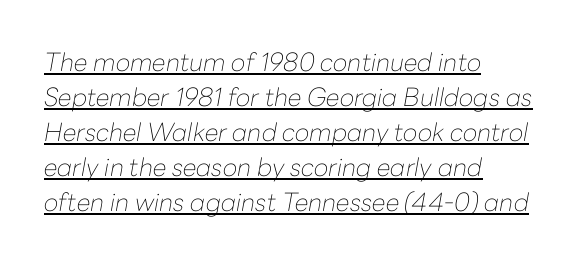
Stroke mass is kept to a normal reading level or below. A student would call this left alignment; a typographer would say flush left, rag right. Look at the tracking — it's just the regular setting, nothing added. Interline gaps are of average width in this sample. Decoration check: the copy is underlined.
